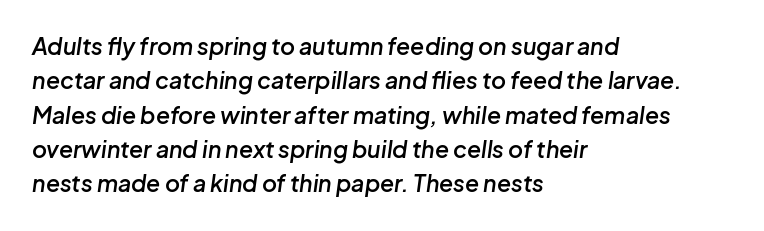
The rows are spaced the way most documents space them. Line beginnings align vertically; line endings do not. The type is set solid horizontally, with unmodified tracking. Descender tails drop into unmarked territory. These lines carry some extra weight — a demibold, not a full bold. Is the type slanted? Yes — the strokes lean at a clear angle.
